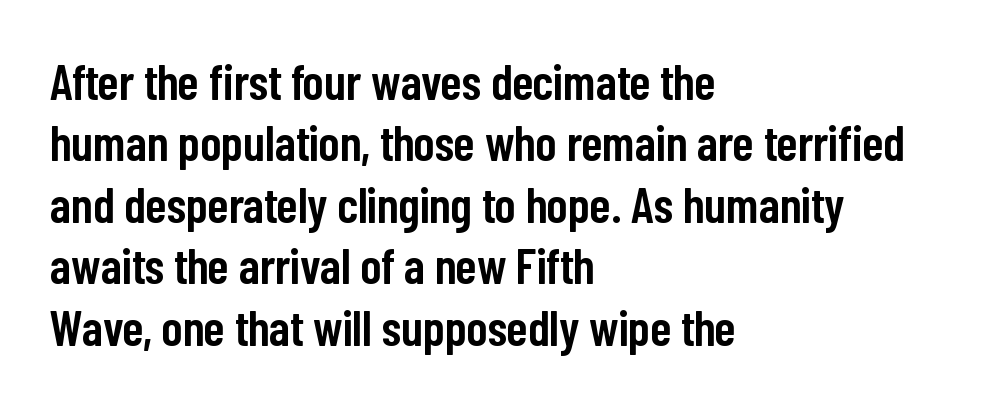
This rendering uses left alignment, leaving the right contour irregular. Nope, not italic — everything's standing straight. Inter-character spacing is left at the font's built-in metrics. Descender tails drop into unmarked territory. Weight: semibold (demi).
